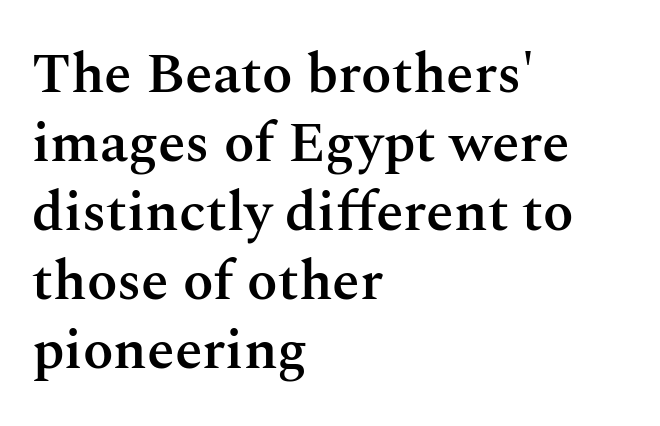
The image shows 56 px semibold serif type, upright; set left-aligned, line spacing 1.23x, normal letter spacing, not underlined; medium stroke contrast and a medium x-height.
